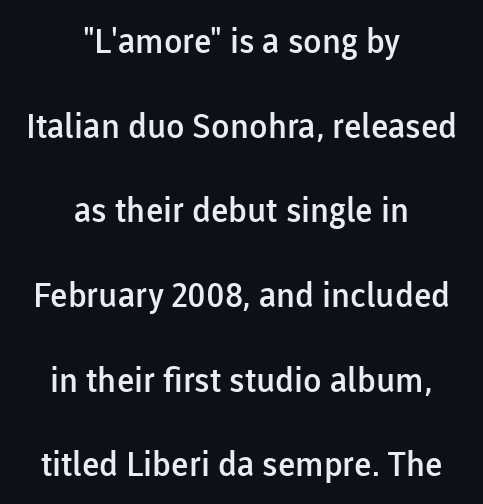
The image shows 34 px semibold sans-serif type, upright; set centered, loose line spacing (2.49x), normal letter spacing, not underlined; low stroke contrast and a medium x-height.
